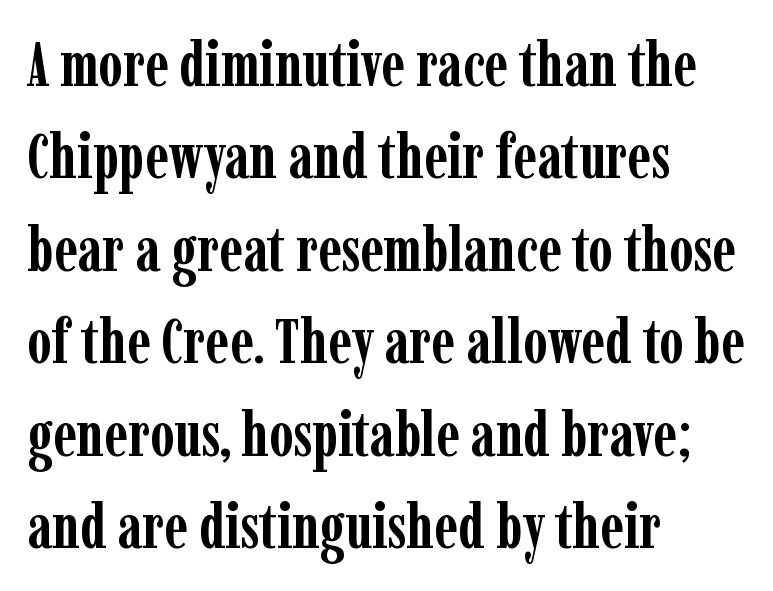
Q: Is the text bold? A: Yes.
Q: Is the text italic (slanted)? A: No, it is upright.
Q: Is the typeface a serif or a sans-serif typeface? A: Serif.
Q: Is the text underlined? A: No.
Q: How is the paragraph aligned? A: Left-aligned.
Q: Is the spacing between letters normal or unusually wide? A: Normal.
Q: Is the spacing between lines tight, normal or loose? A: Normal.
Q: Width (condensed, normal, or wide)? A: Condensed.
Q: Stroke contrast? A: Low.
Q: x-height? A: Medium.
Q: Monospaced? A: No.
